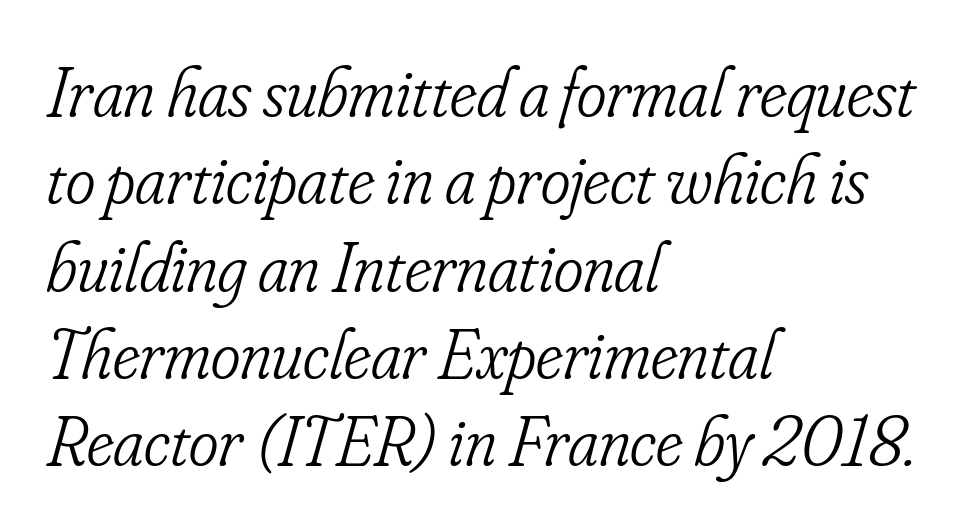
The image shows 71 px light, condensed serif type, italic (leaning right); set left-aligned, line spacing 1.23x, normal letter spacing, not underlined; low stroke contrast and a small x-height.
